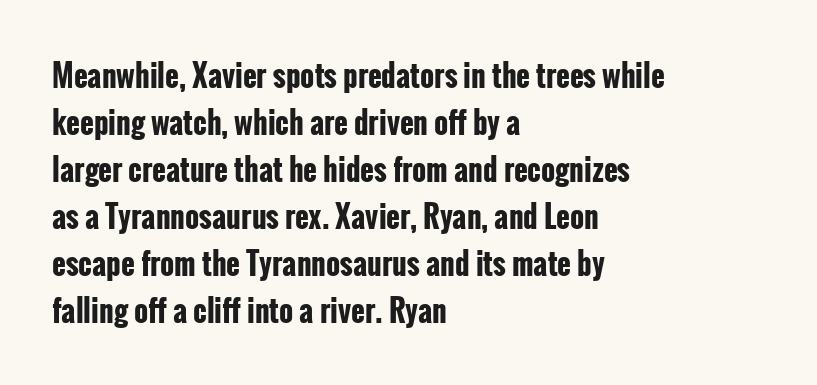
The image shows 30 px bold, condensed sans-serif type, upright; set left-aligned, normal line spacing (1.57x), normal letter spacing, not underlined; low stroke contrast and a medium x-height.
